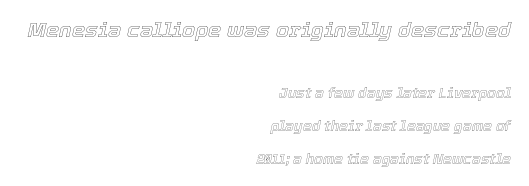
{"italic": "yes", "lean": "right", "slant_degrees": 12, "underline": "no", "align": "right", "line_spacing": "loose", "line_spacing_ratio": 2.38, "letter_spacing": "normal", "letter_spacing_em": 0.0, "larger_block": "first", "size_ratio": 1.5, "glyph_px": 21}
